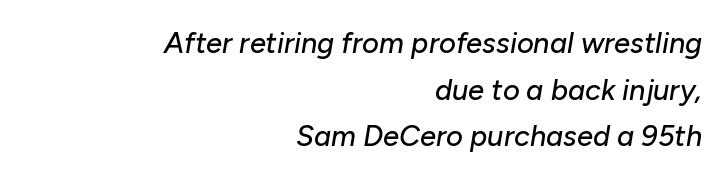
{"italic": "yes", "lean": "right", "slant_degrees": 10, "width": "normal", "stroke_contrast": "low", "x_height": "medium", "monospaced": "no", "underline": "no", "align": "right", "line_spacing": "normal", "line_spacing_ratio": 1.61, "letter_spacing": "normal", "letter_spacing_em": 0.0, "glyph_px": 29}
